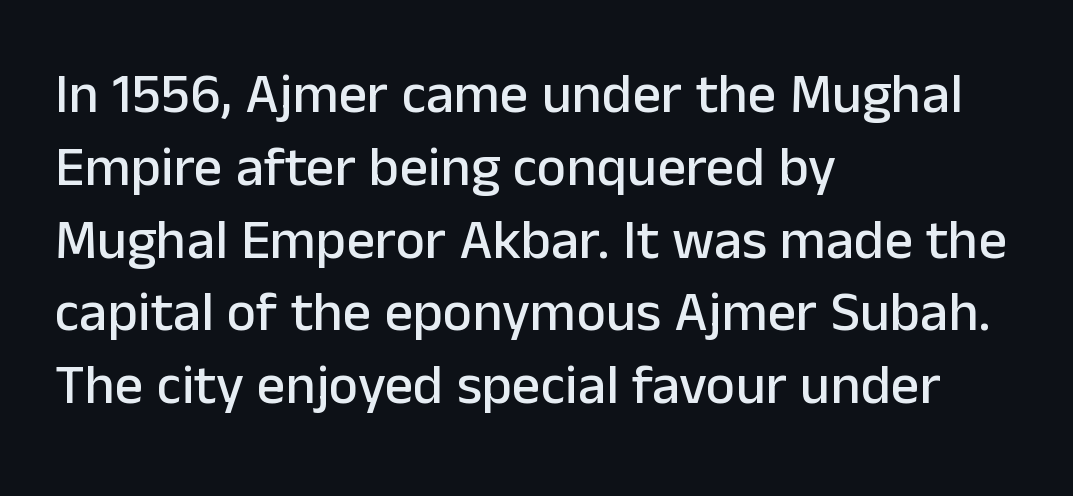
The rendering uses natural spacing where letterforms have individual widths. Type without underlining. Italic? Not at all — the glyphs are vertical. Typeset ragged right — the left edge is the straight one.
